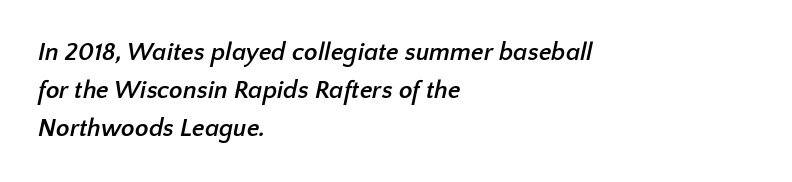
The typesetting leans heavy: a genuine bold. The ragged edge is on the right, which tells us the setting is flush left. Nobody touched the tracking dial on this one. Descenders hang freely into open space. How would I describe the line gaps? Plain and ordinary.
